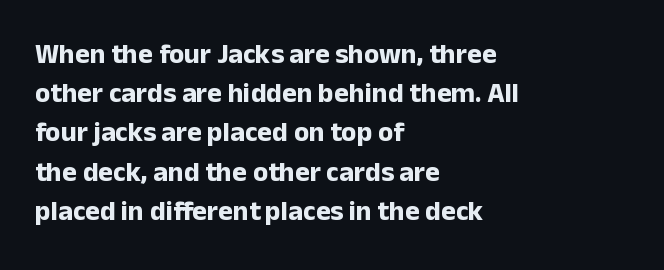
Varying glyph widths throughout — classic text-font behaviour. You can tell it's not italic because the verticals are truly vertical. I'd describe the lettering as bold — thick and assertive. The rows are spaced the way most documents space them. There is no visible air inserted between adjacent glyphs.
